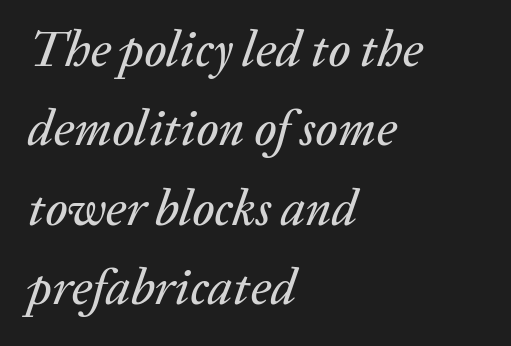
Varying glyph widths throughout — classic text-font behaviour. In terms of letterspacing, this is plain default setting. Students, observe: this is what conventionally led text looks like. The specimen omits any rule beneath the text block's lines. There's an unmistakable incline to the writing here. A classic flush-left, rag-right setting is used for this passage.
